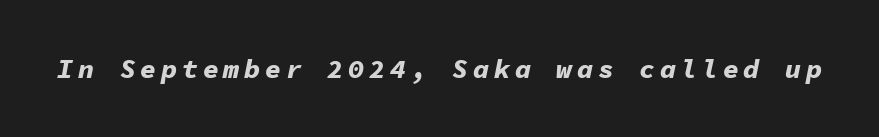
{"italic": "yes", "lean": "right", "slant_degrees": 11, "bold": "yes", "underline": "no", "glyph_px": 27}
